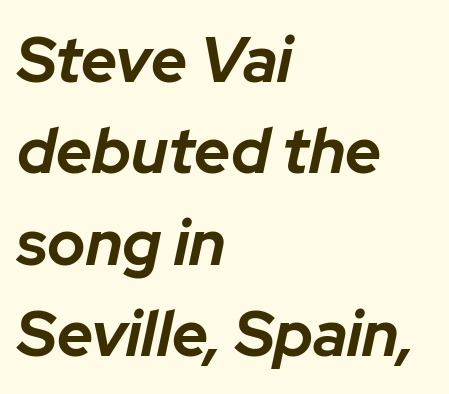
{"italic": "yes", "lean": "right", "slant_degrees": 12, "bold": "yes", "weight": "bold", "width": "normal", "stroke_contrast": "low", "x_height": "medium", "monospaced": "no", "underline": "no", "align": "left", "line_spacing": "normal", "line_spacing_ratio": 1.45, "letter_spacing": "normal", "letter_spacing_em": 0.0, "glyph_px": 63}
